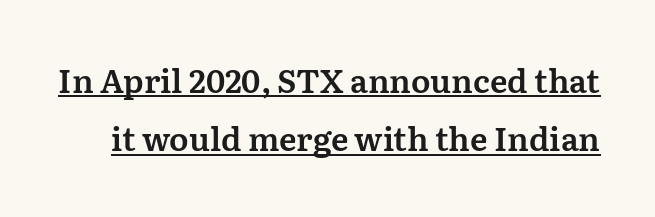
{"serif": "yes", "italic": "no", "width": "normal", "stroke_contrast": "medium", "x_height": "medium", "monospaced": "no", "underline": "yes", "line_spacing_ratio": 1.82, "letter_spacing": "normal", "letter_spacing_em": 0.0, "glyph_px": 32}
